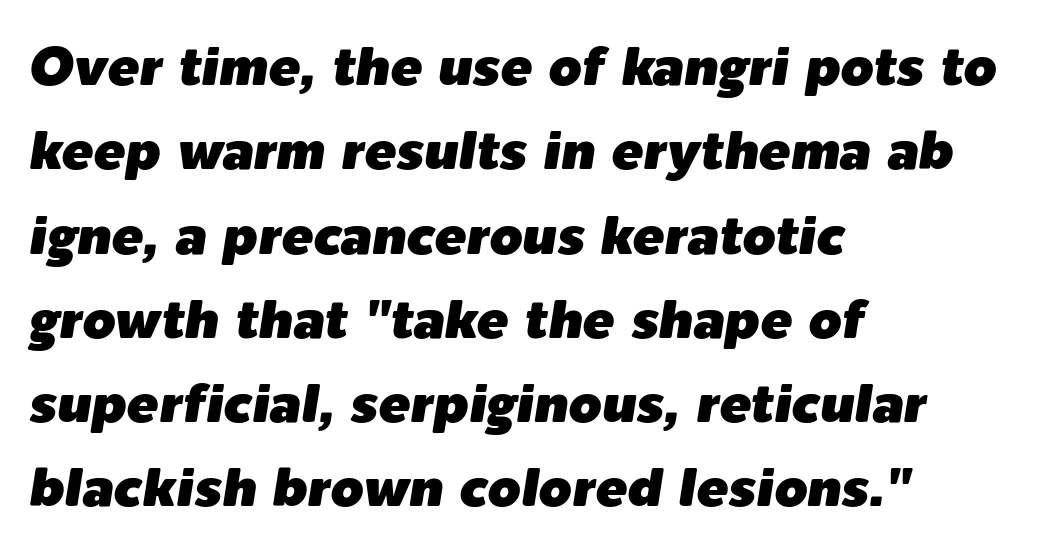
Q: Is the text italic (slanted)? A: Yes, it leans right by about 9 degrees.
Q: Is the text underlined? A: No.
Q: How is the paragraph aligned? A: Left-aligned.
Q: Is the spacing between letters normal or unusually wide? A: Normal.
Q: Is the spacing between lines tight, normal or loose? A: Normal.
Q: Width (condensed, normal, or wide)? A: Normal.
Q: Stroke contrast? A: Low.
Q: x-height? A: Medium.
Q: Monospaced? A: No.
